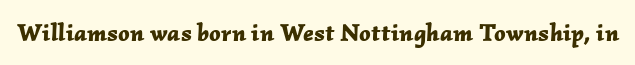
Posture: slanted. Every letter is thick-stroked: bold, no question. Each word holds together tightly as a unit, with standard inter-letter gaps. The baseline area is clear.
